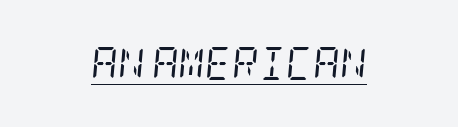
{"serif": "yes", "italic": "yes", "lean": "right", "slant_degrees": 5, "bold": "no", "weight": "regular", "width": "condensed", "stroke_contrast": "low", "x_height": "large", "underline": "yes", "letter_spacing": "normal", "letter_spacing_em": 0.0, "glyph_px": 33}
